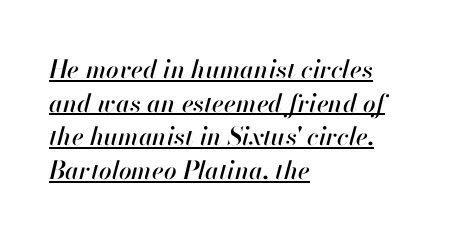
These lines are set flush left with a ragged right edge. This sample uses plain, unmodified letter spacing. Slanted lettering throughout. Caption: lettering with a line underneath. Normally led — the rows are evenly, conventionally spaced.
